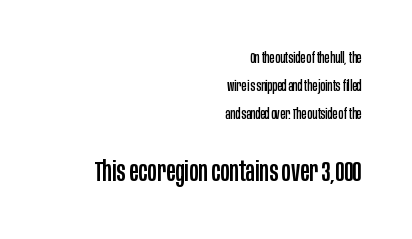
{"serif": "no", "italic": "no", "width": "condensed", "stroke_contrast": "low", "x_height": "large", "monospaced": "no", "underline": "no", "align": "right", "line_spacing": "loose", "line_spacing_ratio": 2.01, "letter_spacing": "normal", "letter_spacing_em": 0.0, "larger_block": "second", "size_ratio": 2.0, "glyph_px": 28}
